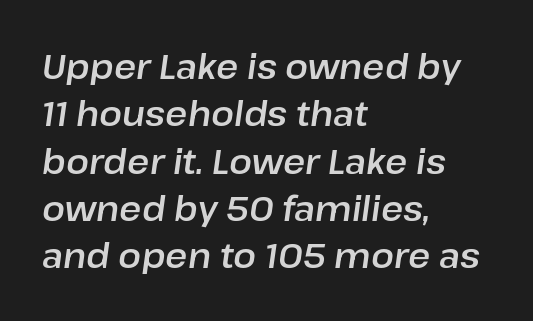
Q: Is the text italic (slanted)? A: Yes, it leans right by about 8 degrees.
Q: Is the text underlined? A: No.
Q: How is the paragraph aligned? A: Left-aligned.
Q: Is the spacing between letters normal or unusually wide? A: Normal.
Q: Is the spacing between lines tight, normal or loose? A: Normal.
Q: Width (condensed, normal, or wide)? A: Normal.
Q: Stroke contrast? A: Low.
Q: x-height? A: Medium.
Q: Monospaced? A: No.
